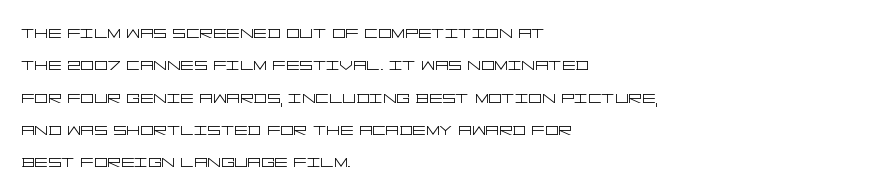
{"italic": "no", "bold": "no", "underline": "no", "align": "left", "line_spacing": "normal", "line_spacing_ratio": 1.54, "letter_spacing": "normal", "letter_spacing_em": 0.0, "glyph_px": 21}
